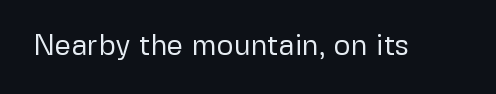
The image shows 29 px regular-weight sans-serif type, upright; set normal letter spacing, not underlined; low stroke contrast and a medium x-height.
